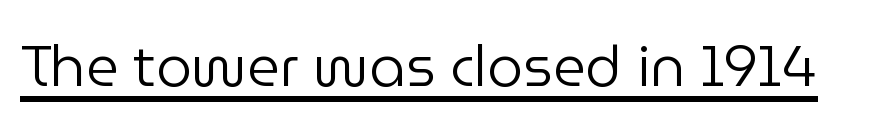
Character widths vary here, with narrow letters taking less room than wide ones. Ascenders rise straight up at ninety degrees. Does extra space separate the letters? No, they use regular spacing. These lines are composed in type without serifs. Somebody hit Ctrl+U on this one — the words are underlined. The strokes carry an ordinary text weight at most.
